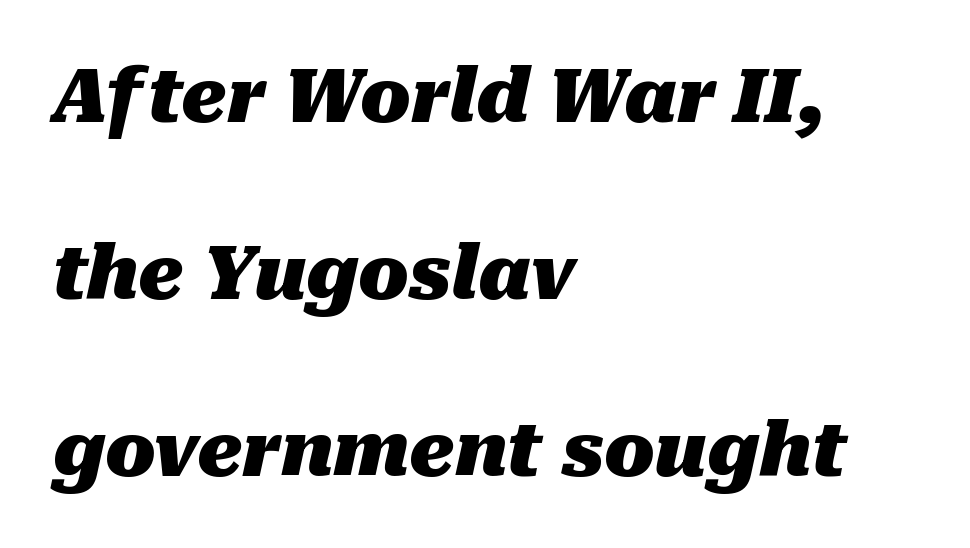
{"italic": "yes", "lean": "right", "slant_degrees": 10, "bold": "yes", "weight": "heavy", "width": "normal", "stroke_contrast": "medium", "x_height": "medium", "monospaced": "no", "underline": "no", "align": "left", "line_spacing": "loose", "line_spacing_ratio": 2.39, "letter_spacing": "normal", "letter_spacing_em": 0.0, "glyph_px": 74}
